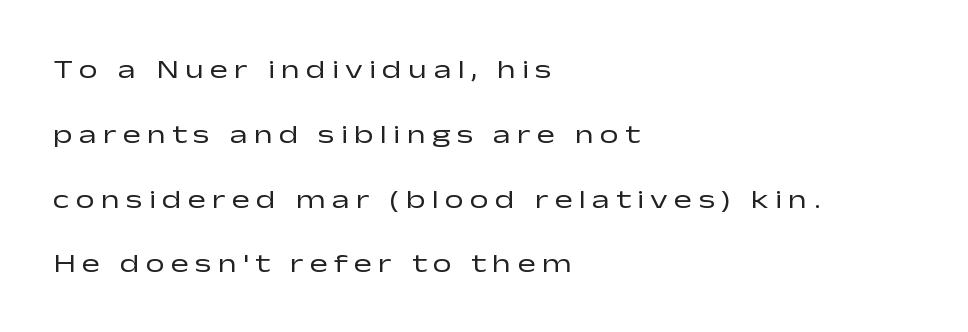
The tracking jumps out immediately: characters are airy and widely separated. Students, observe: this is what heavily led, spacious text looks like. Just letters on the line, the space beneath them empty. Ordinary non-slanted type is in use. Each stroke keeps to a modest, everyday thickness or less.
